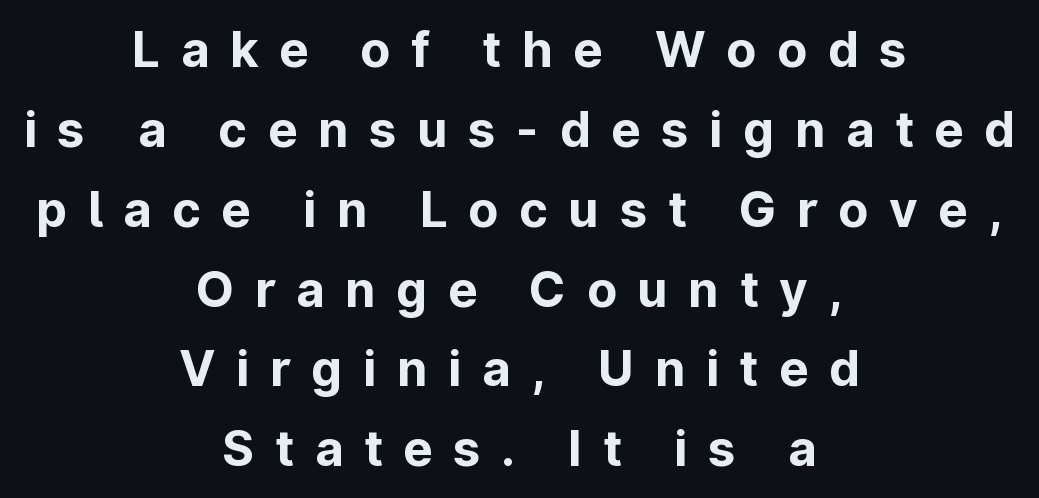
{"serif": "no", "italic": "no", "bold": "yes", "weight": "bold", "width": "normal", "stroke_contrast": "low", "x_height": "medium", "monospaced": "no", "underline": "no", "align": "center", "line_spacing": "normal", "line_spacing_ratio": 1.63, "letter_spacing": "wide", "letter_spacing_em": 0.42, "glyph_px": 49}
